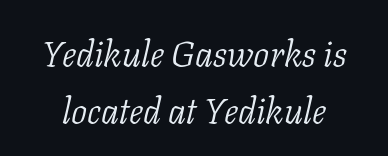
The image shows 36 px light serif type, italic (leaning right); set normal line spacing (1.57x), normal letter spacing, not underlined; low stroke contrast and a medium x-height.
